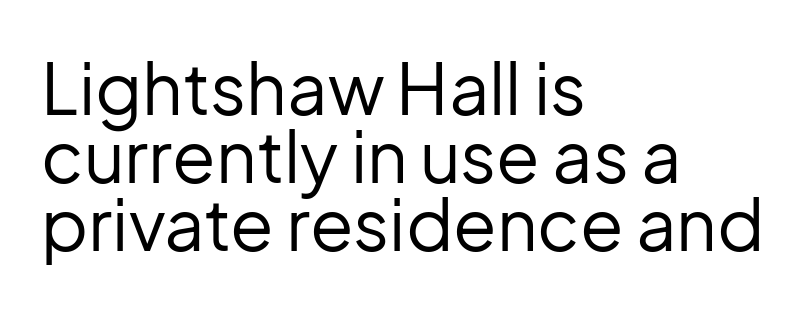
The image shows 71 px regular-weight sans-serif type, upright; set left-aligned, tight line spacing (0.96x), normal letter spacing, not underlined; low stroke contrast and a medium x-height.
